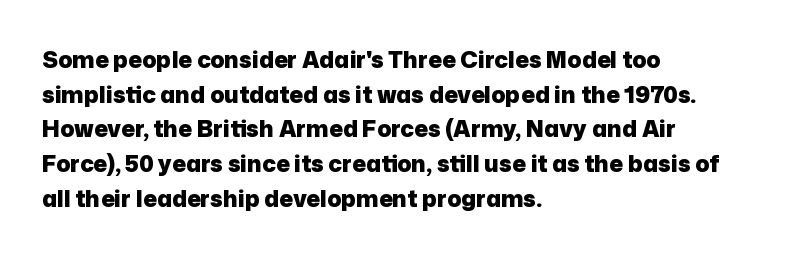
Every stem runs plumb, perpendicular to the baseline. The typesetting leans heavy: a genuine bold. Anything drawn beneath the words? Only blank space. The paragraph shown leans on its left margin. In terms of letterspacing, this is plain default setting. The space between consecutive lines is moderate.
